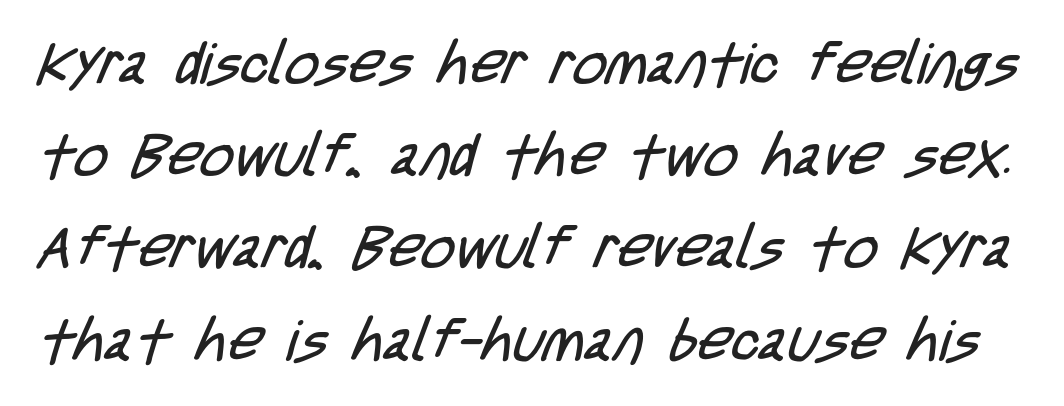
The image shows 58 px regular-weight, condensed sans-serif type; set normal line spacing (1.59x), normal letter spacing, not underlined; low stroke contrast and a large x-height.
